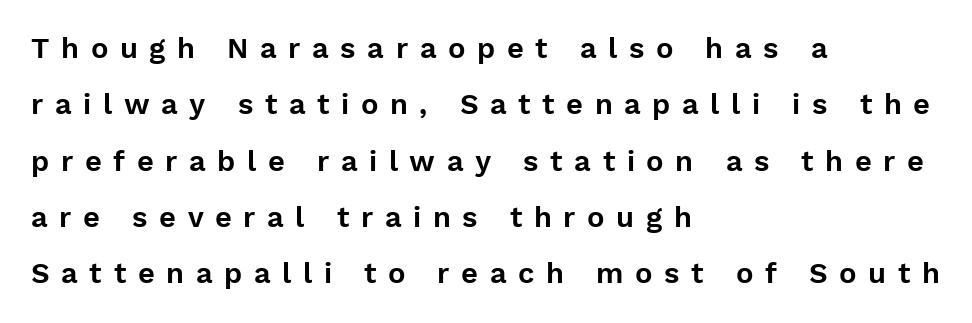
{"serif": "no", "italic": "no", "width": "normal", "stroke_contrast": "low", "x_height": "medium", "monospaced": "no", "underline": "no", "align": "left", "line_spacing": "loose", "line_spacing_ratio": 1.94, "letter_spacing": "wide", "letter_spacing_em": 0.4, "glyph_px": 29}
